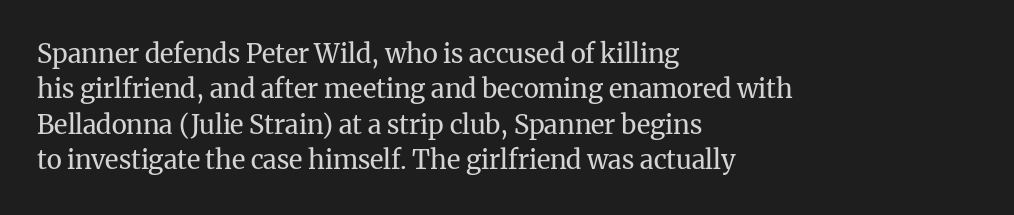
The image shows 26 px text type, upright; set left-aligned, normal line spacing (1.36x), normal letter spacing, not underlined.
